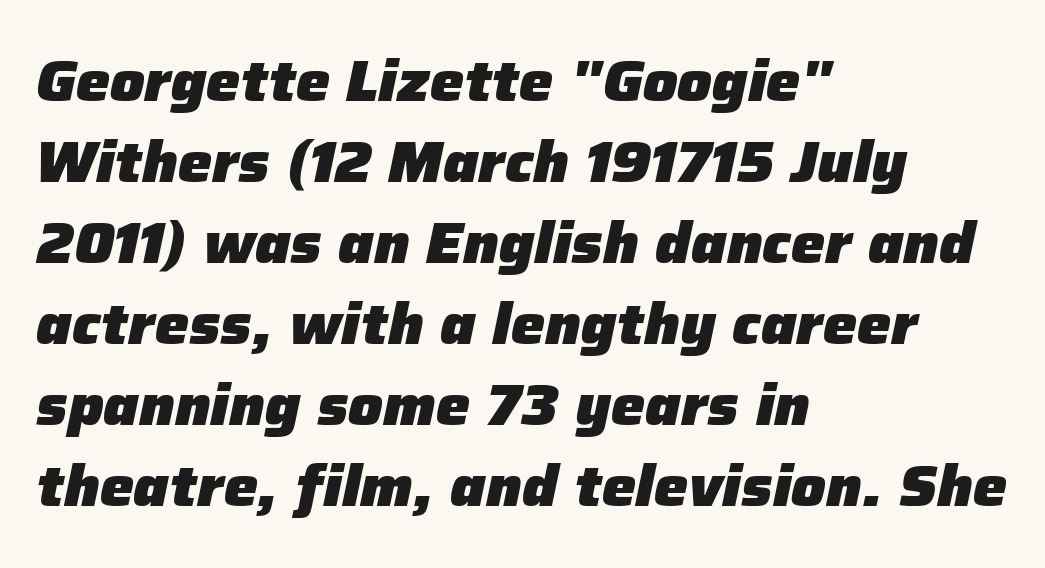
Q: Is the text bold? A: Yes.
Q: Is the text italic (slanted)? A: Yes, it leans right by about 12 degrees.
Q: Is the text underlined? A: No.
Q: How is the paragraph aligned? A: Left-aligned.
Q: Is the spacing between letters normal or unusually wide? A: Normal.
Q: Is the spacing between lines tight, normal or loose? A: Normal.
Q: Width (condensed, normal, or wide)? A: Normal.
Q: Stroke contrast? A: Low.
Q: x-height? A: Medium.
Q: Monospaced? A: No.
